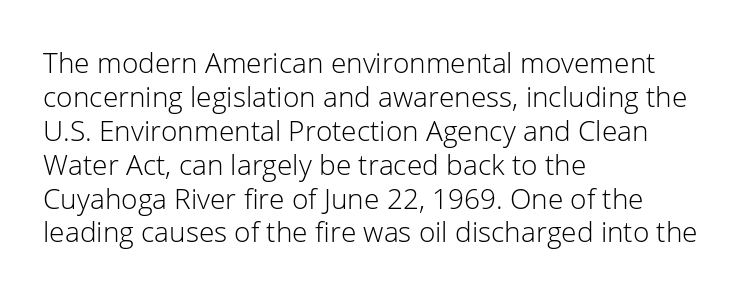
Q: Is the text bold? A: No.
Q: Is the text italic (slanted)? A: No, it is upright.
Q: Is the typeface a serif or a sans-serif typeface? A: Sans-serif.
Q: Is the text underlined? A: No.
Q: How is the paragraph aligned? A: Left-aligned.
Q: Is the spacing between letters normal or unusually wide? A: Normal.
Q: Width (condensed, normal, or wide)? A: Normal.
Q: Stroke contrast? A: Low.
Q: x-height? A: Medium.
Q: Monospaced? A: No.
